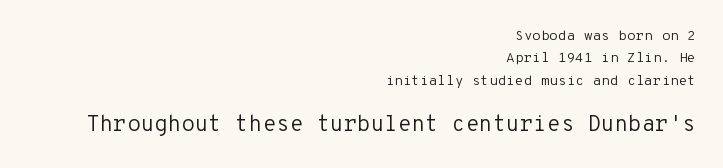
The image shows 22 px text type, upright; set right-aligned, normal line spacing (1.59x), normal letter spacing, not underlined; the second (bottom) block is 1.57x larger.
